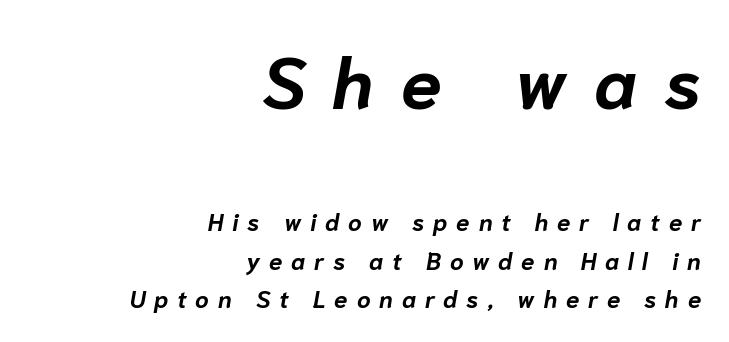
The image shows 73 px bold type, italic (leaning right); set right-aligned, normal line spacing (1.61x), unusually wide letter spacing (+0.37 em), not underlined; the first (top) block is 3.04x larger; low stroke contrast and a medium x-height.
